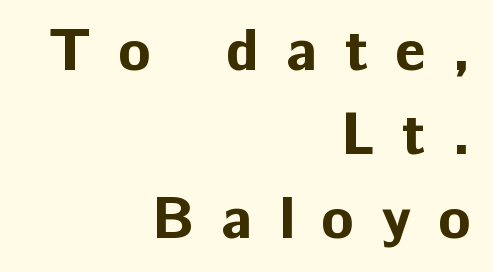
{"serif": "no", "italic": "no", "bold": "yes", "weight": "bold", "width": "normal", "stroke_contrast": "low", "x_height": "medium", "monospaced": "no", "underline": "no", "align": "right", "line_spacing": "normal", "line_spacing_ratio": 1.42, "letter_spacing": "wide", "letter_spacing_em": 0.46, "glyph_px": 59}
